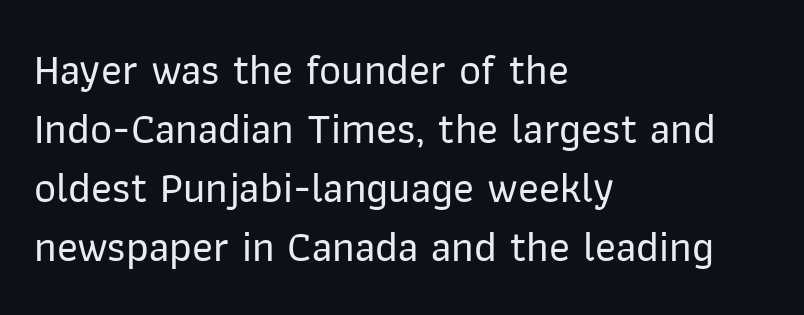
Only glyphs here, with clear space below each row. The letters carry no serifs — their stems end cleanly without finishing strokes. Each new line begins a customary step beneath the previous one. The axis of the letterforms is exactly vertical. This sample has the flowing, uneven cadence of proportional lettering.
